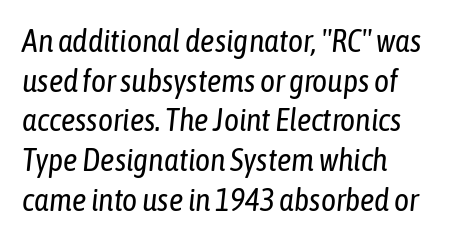
What stands out about the letter spacing? Nothing — it is the standard amount. Rule under the text: the space is simply empty. Each letter keeps its own natural width here, so spacing adapts to shape. Summary of weight: not heavy and not bold.
